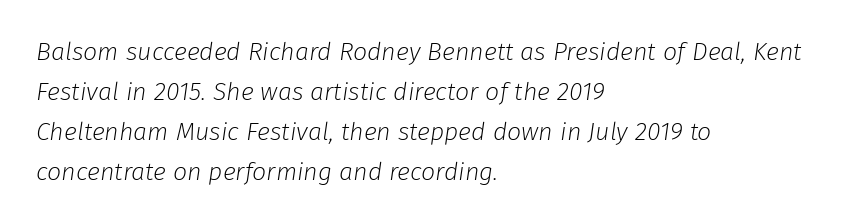
The rows are spaced the way most documents space them. Type without underlining. The line texture is even and compact thanks to regular tracking. Weight: in the light-to-regular range.
